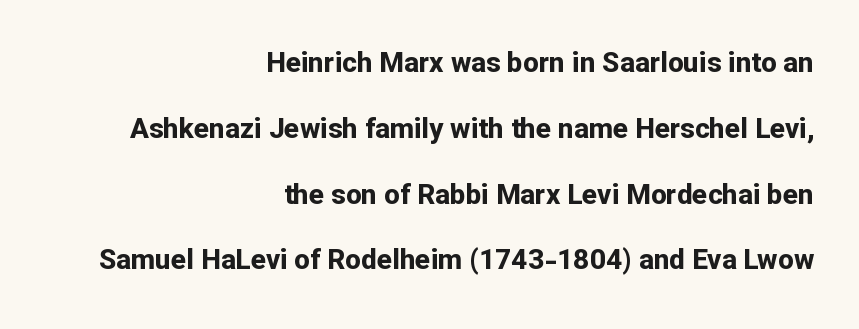
Q: Is the text bold? A: Yes.
Q: Is the text italic (slanted)? A: No, it is upright.
Q: Is the typeface a serif or a sans-serif typeface? A: Sans-serif.
Q: Is the text underlined? A: No.
Q: How is the paragraph aligned? A: Right-aligned.
Q: Is the spacing between letters normal or unusually wide? A: Normal.
Q: Is the spacing between lines tight, normal or loose? A: Loose.
Q: Width (condensed, normal, or wide)? A: Normal.
Q: Stroke contrast? A: Low.
Q: x-height? A: Medium.
Q: Monospaced? A: No.
